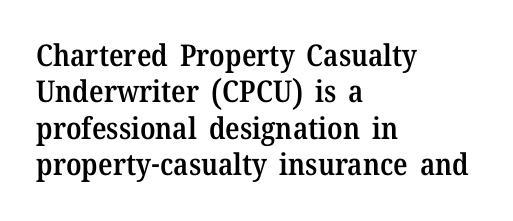
{"serif": "yes", "italic": "no", "bold": "semi", "weight": "semibold", "width": "normal", "stroke_contrast": "medium", "x_height": "medium", "monospaced": "no", "underline": "no", "align": "left", "line_spacing_ratio": 1.21, "letter_spacing": "normal", "letter_spacing_em": 0.0, "glyph_px": 30}
